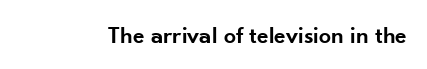
Q: Is the text bold? A: Semi-bold.
Q: Is the text italic (slanted)? A: No, it is upright.
Q: Is the text underlined? A: No.
Q: Is the spacing between letters normal or unusually wide? A: Normal.
